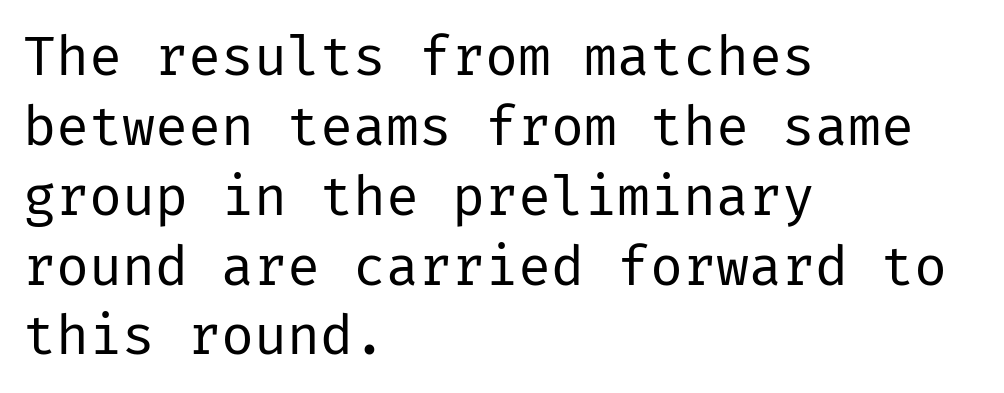
Counters stay open thanks to moderate or lighter strokes. Each word holds together tightly as a unit, with standard inter-letter gaps. The axis of the letterforms is exactly vertical. Unmarked baselines from the first word to the last.
